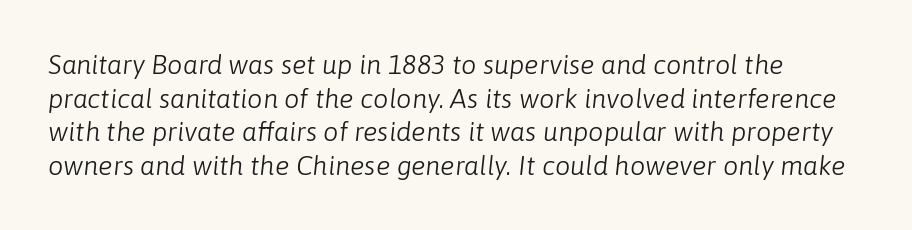
Q: Is the text bold? A: No.
Q: Is the text italic (slanted)? A: Yes, it leans right by about 6 degrees.
Q: Is the text underlined? A: No.
Q: Is the spacing between letters normal or unusually wide? A: Normal.
Q: Is the spacing between lines tight, normal or loose? A: Normal.
